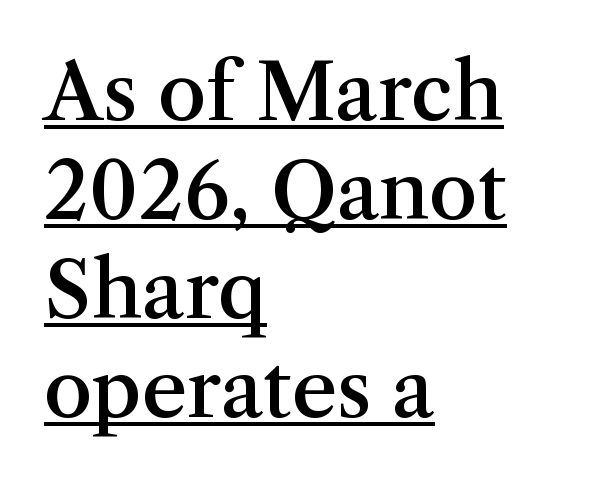
Q: Is the text bold? A: Semi-bold.
Q: Is the text italic (slanted)? A: No, it is upright.
Q: Is the typeface a serif or a sans-serif typeface? A: Serif.
Q: Is the text underlined? A: Yes.
Q: How is the paragraph aligned? A: Left-aligned.
Q: Is the spacing between letters normal or unusually wide? A: Normal.
Q: Is the spacing between lines tight, normal or loose? A: Normal.
Q: Width (condensed, normal, or wide)? A: Normal.
Q: Stroke contrast? A: Medium.
Q: x-height? A: Medium.
Q: Monospaced? A: No.
